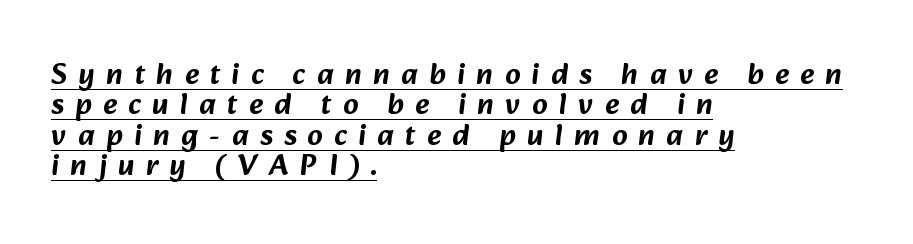
The image shows 30 px sans-serif type; set left-aligned, tight line spacing (1.01x), unusually wide letter spacing (+0.38 em), underlined; low stroke contrast and a medium x-height.
